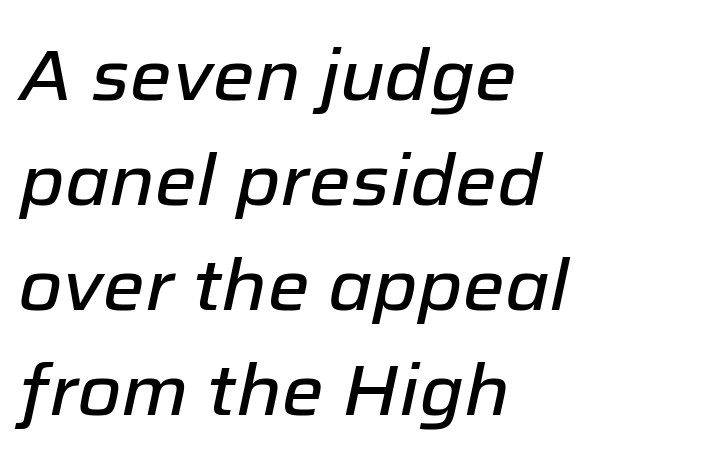
The image shows 71 px text type, italic (leaning right); set left-aligned, normal line spacing (1.48x), normal letter spacing, not underlined; low stroke contrast and a medium x-height.
